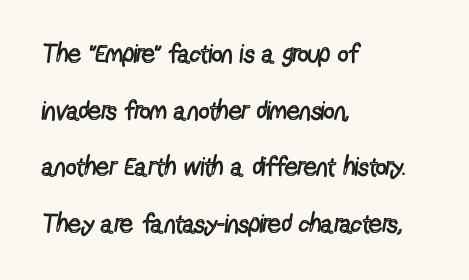
{"bold": "no", "underline": "no", "align": "left", "line_spacing": "loose", "line_spacing_ratio": 2.18, "letter_spacing": "normal", "letter_spacing_em": 0.0, "glyph_px": 26}
